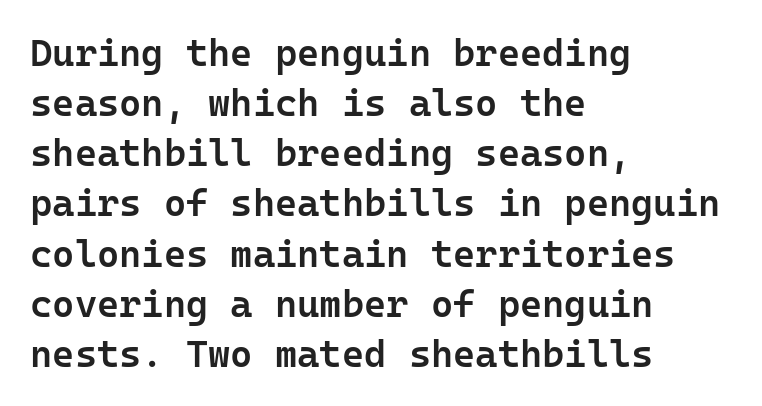
The image shows 38 px semibold sans-serif type, upright, monospaced; set left-aligned, normal line spacing (1.32x), normal letter spacing, not underlined; low stroke contrast and a medium x-height.
